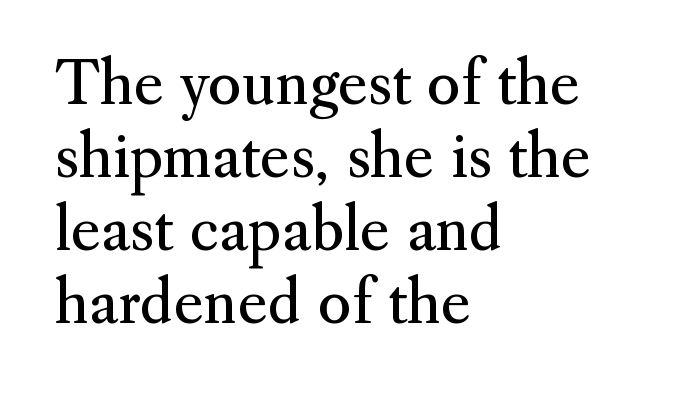
The image shows 58 px regular-weight serif type, upright; set left-aligned, normal line spacing (1.26x), normal letter spacing, not underlined; medium stroke contrast and a small x-height.
